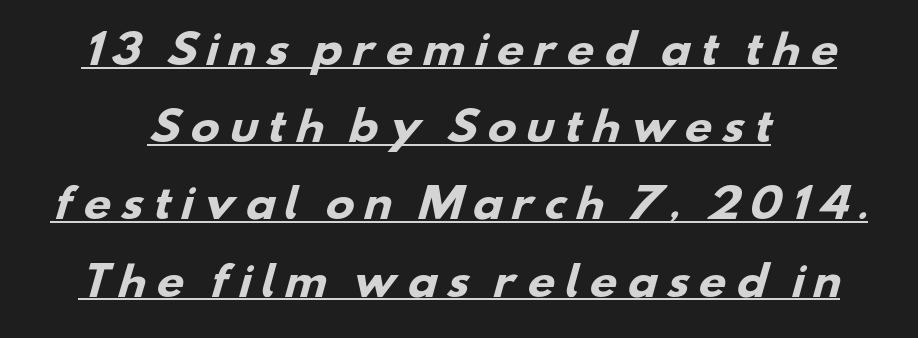
{"serif": "no", "bold": "yes", "weight": "heavy", "width": "wide", "stroke_contrast": "low", "x_height": "small", "monospaced": "no", "underline": "yes", "align": "center", "line_spacing": "loose", "line_spacing_ratio": 1.98, "letter_spacing": "wide", "letter_spacing_em": 0.22, "glyph_px": 39}
